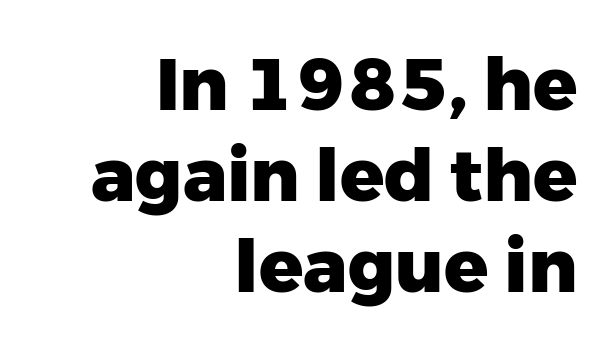
The image shows 73 px heavy sans-serif type, upright; set right-aligned, normal line spacing (1.25x), normal letter spacing, not underlined; low stroke contrast and a medium x-height.
